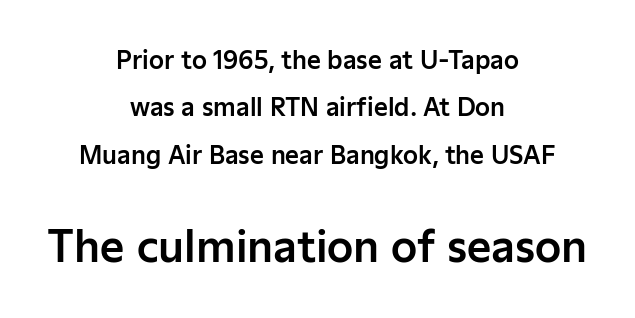
Q: Is the text italic (slanted)? A: No, it is upright.
Q: Is the typeface a serif or a sans-serif typeface? A: Sans-serif.
Q: Is the text underlined? A: No.
Q: How is the paragraph aligned? A: Centered.
Q: Is the spacing between letters normal or unusually wide? A: Normal.
Q: Is the spacing between lines tight, normal or loose? A: Loose.
Q: Which block of text is set in a larger size, the first (top) or the second (bottom)? A: The second (bottom) one.
Q: Width (condensed, normal, or wide)? A: Normal.
Q: Stroke contrast? A: Low.
Q: x-height? A: Medium.
Q: Monospaced? A: No.
